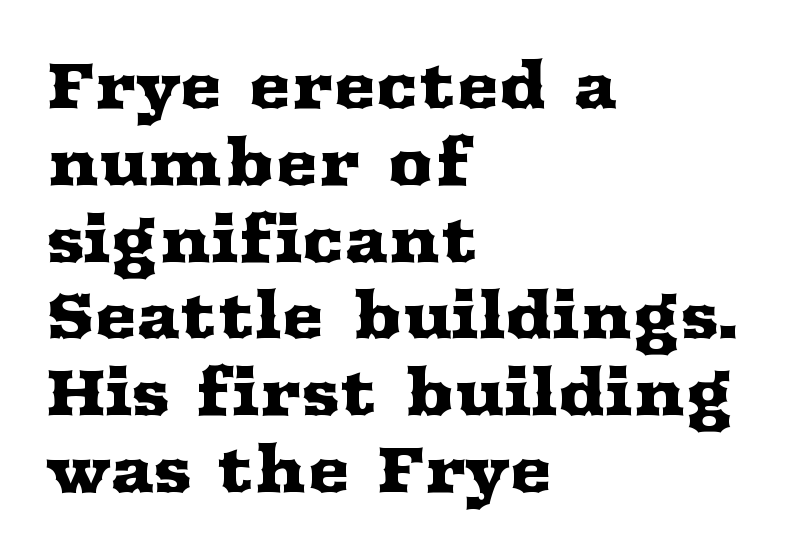
The image shows 64 px wide serif type, upright; set left-aligned, line spacing 1.2x, normal letter spacing, not underlined; medium stroke contrast and a medium x-height.
